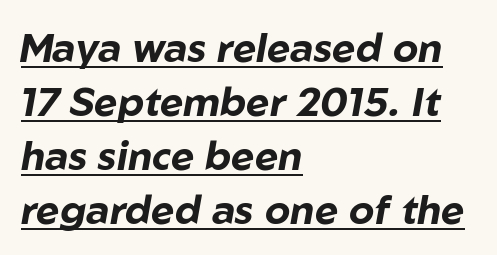
{"italic": "yes", "lean": "right", "slant_degrees": 10, "bold": "yes", "weight": "bold", "width": "normal", "stroke_contrast": "low", "x_height": "medium", "monospaced": "no", "underline": "yes", "align": "left", "line_spacing": "normal", "line_spacing_ratio": 1.35, "letter_spacing": "normal", "letter_spacing_em": 0.0, "glyph_px": 40}
